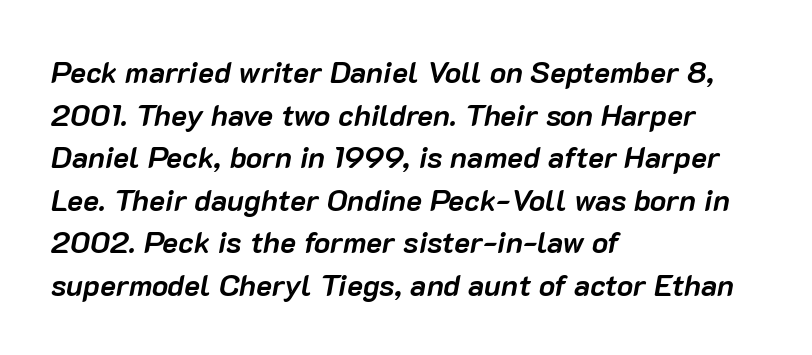
The whole block is typeset with a tilt. This sample keeps an unexceptional amount of space between lines. These lines are set flush left with a ragged right edge. Plenty of ink on the page — the face is bold.
